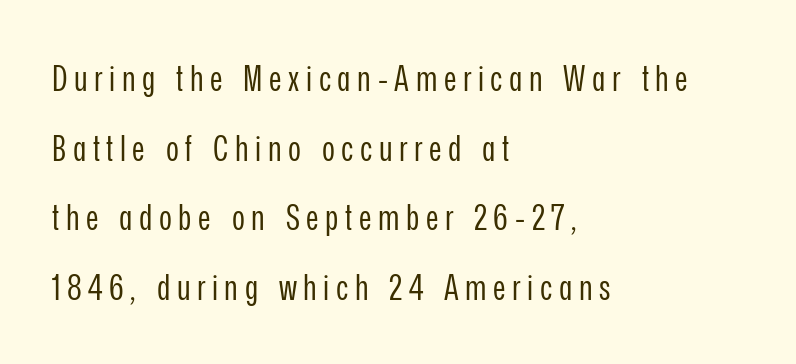
{"serif": "no", "italic": "no", "bold": "no", "weight": "regular", "width": "condensed", "stroke_contrast": "low", "x_height": "medium", "monospaced": "no", "underline": "no", "align": "left", "line_spacing": "loose", "line_spacing_ratio": 1.99, "glyph_px": 35}
